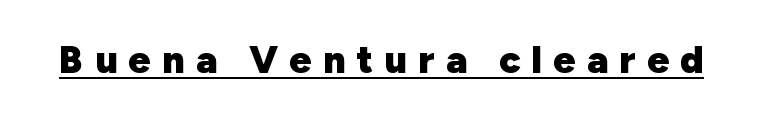
{"serif": "no", "italic": "no", "bold": "yes", "weight": "heavy", "width": "normal", "stroke_contrast": "low", "x_height": "medium", "monospaced": "no", "underline": "yes", "letter_spacing": "wide", "letter_spacing_em": 0.29, "glyph_px": 39}
